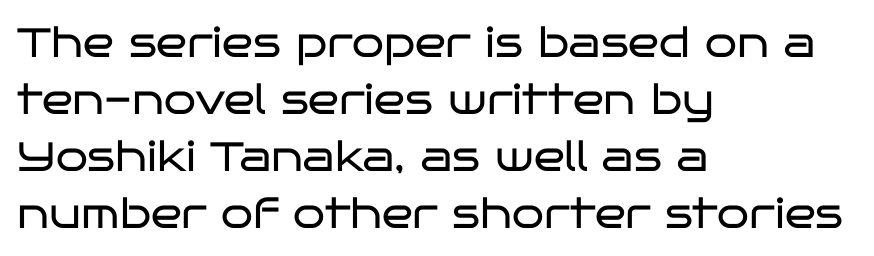
Q: Is the text bold? A: No.
Q: Is the text italic (slanted)? A: No, it is upright.
Q: Is the typeface a serif or a sans-serif typeface? A: Sans-serif.
Q: Is the text underlined? A: No.
Q: How is the paragraph aligned? A: Left-aligned.
Q: Is the spacing between letters normal or unusually wide? A: Normal.
Q: Is the spacing between lines tight, normal or loose? A: Normal.
Q: Width (condensed, normal, or wide)? A: Wide.
Q: Stroke contrast? A: Low.
Q: x-height? A: Large.
Q: Monospaced? A: No.
